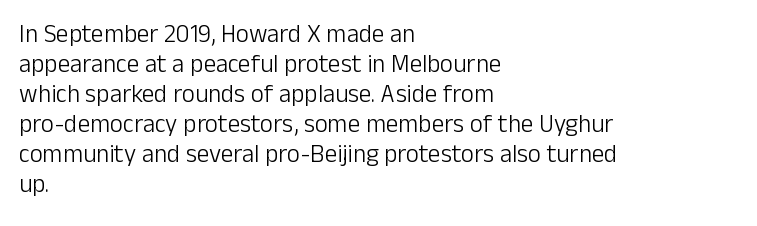
Q: Is the text bold? A: No.
Q: Is the text italic (slanted)? A: No, it is upright.
Q: Is the text underlined? A: No.
Q: How is the paragraph aligned? A: Left-aligned.
Q: Is the spacing between letters normal or unusually wide? A: Normal.
